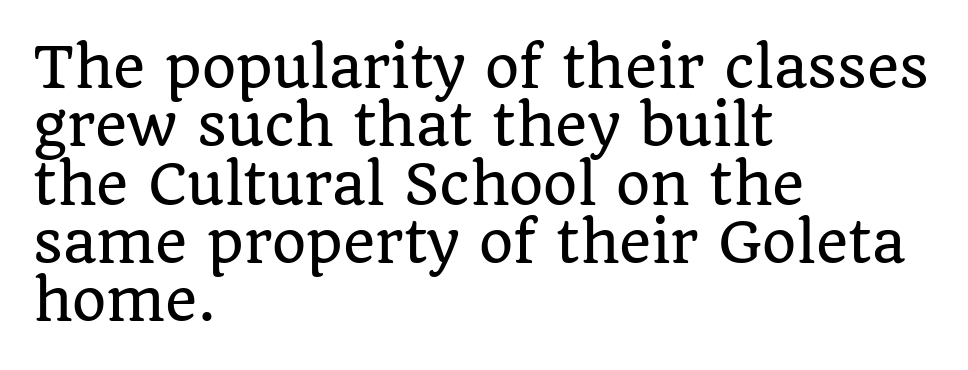
The image shows 55 px serif type, upright; set left-aligned, tight line spacing (1.06x), normal letter spacing, not underlined; low stroke contrast and a large x-height.
